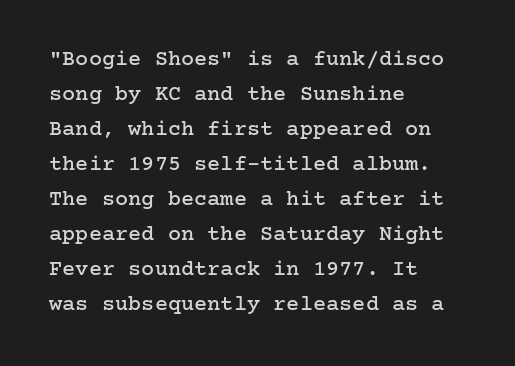
The vertical gap from one line to the next is medium. In terms of posture, this sample is upright. The ragged edge is on the right, which tells us the setting is flush left. Look at the tracking — it's just the regular setting, nothing added. Only glyphs here, with clear space below each row.
